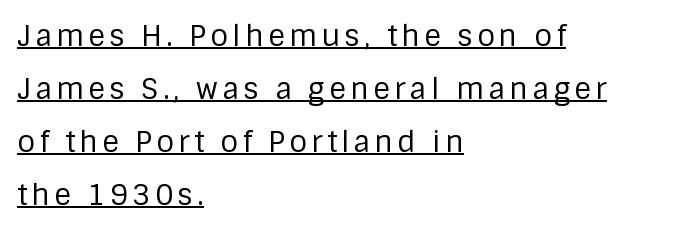
These characters rest on top of a visible drawn line. Posture: straight, roman, zero tilt. Compared with a centered layout, this one pins lines to the left instead. The letters carry no serifs — their stems end cleanly without finishing strokes. These lines are rendered in a variable-pitch font. Unbolded letterforms with no extra heft.
